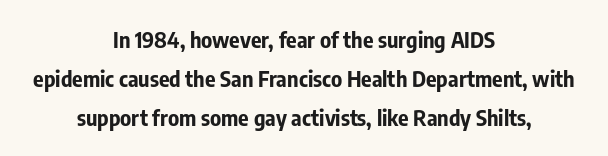
{"italic": "no", "bold": "yes", "underline": "no", "align": "center", "line_spacing_ratio": 1.77, "letter_spacing": "normal", "letter_spacing_em": 0.0, "glyph_px": 22}
